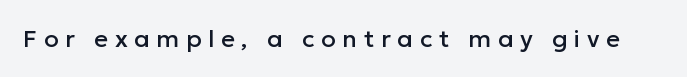
{"italic": "no", "underline": "no", "letter_spacing": "wide", "letter_spacing_em": 0.28, "glyph_px": 24}
